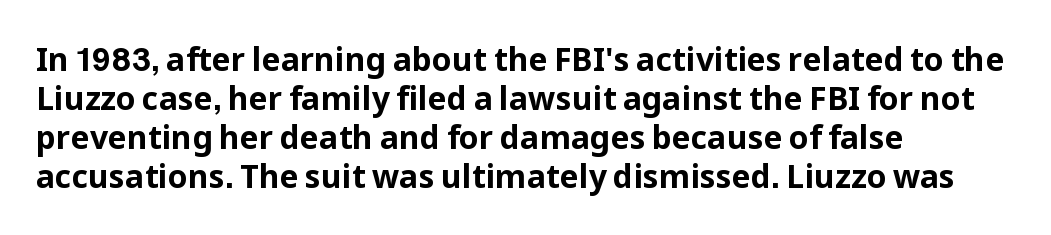
Q: Is the text bold? A: Yes.
Q: Is the text italic (slanted)? A: No, it is upright.
Q: Is the typeface a serif or a sans-serif typeface? A: Sans-serif.
Q: Is the text underlined? A: No.
Q: How is the paragraph aligned? A: Left-aligned.
Q: Is the spacing between letters normal or unusually wide? A: Normal.
Q: Width (condensed, normal, or wide)? A: Normal.
Q: Stroke contrast? A: Low.
Q: x-height? A: Medium.
Q: Monospaced? A: No.
